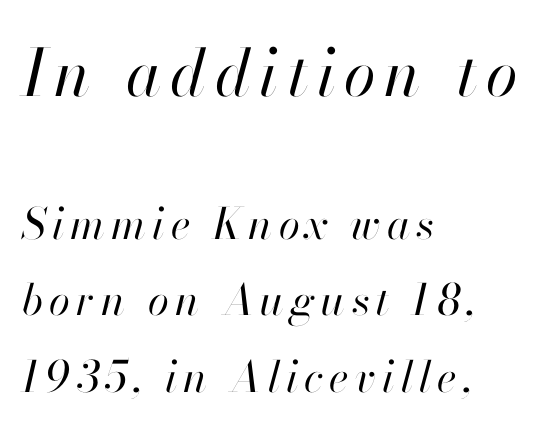
The whole block is typeset with a tilt. Bigger letters appear in the top chunk; the bottom chunk is reduced. Has an underline been added? It has not. Here the designer chose a conventional face with non-uniform glyph widths.
